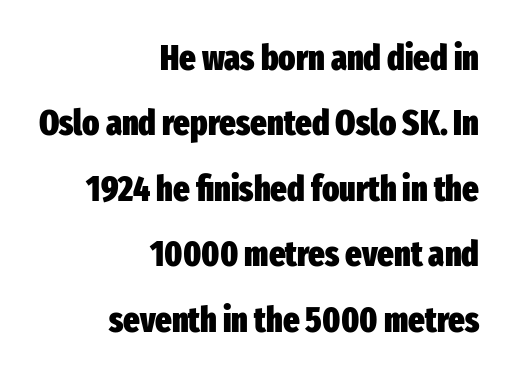
The image shows 35 px heavy, condensed sans-serif type, upright; set right-aligned, line spacing 1.87x, normal letter spacing, not underlined; low stroke contrast and a medium x-height.
